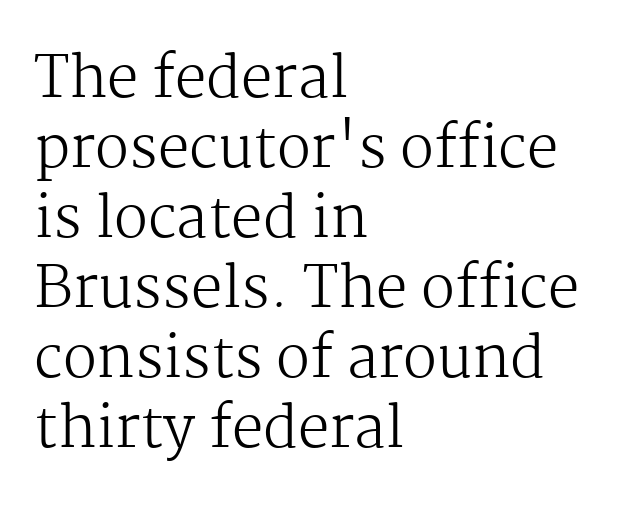
{"serif": "yes", "italic": "no", "bold": "no", "weight": "regular", "width": "normal", "stroke_contrast": "medium", "x_height": "medium", "monospaced": "no", "underline": "no", "align": "left", "line_spacing": "normal", "line_spacing_ratio": 1.25, "letter_spacing": "normal", "letter_spacing_em": 0.0, "glyph_px": 56}
